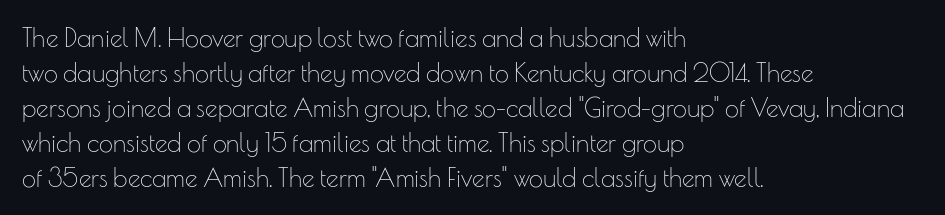
Q: Is the text bold? A: No.
Q: Is the text italic (slanted)? A: No, it is upright.
Q: Is the text underlined? A: No.
Q: How is the paragraph aligned? A: Left-aligned.
Q: Is the spacing between letters normal or unusually wide? A: Normal.
Q: Is the spacing between lines tight, normal or loose? A: Normal.
